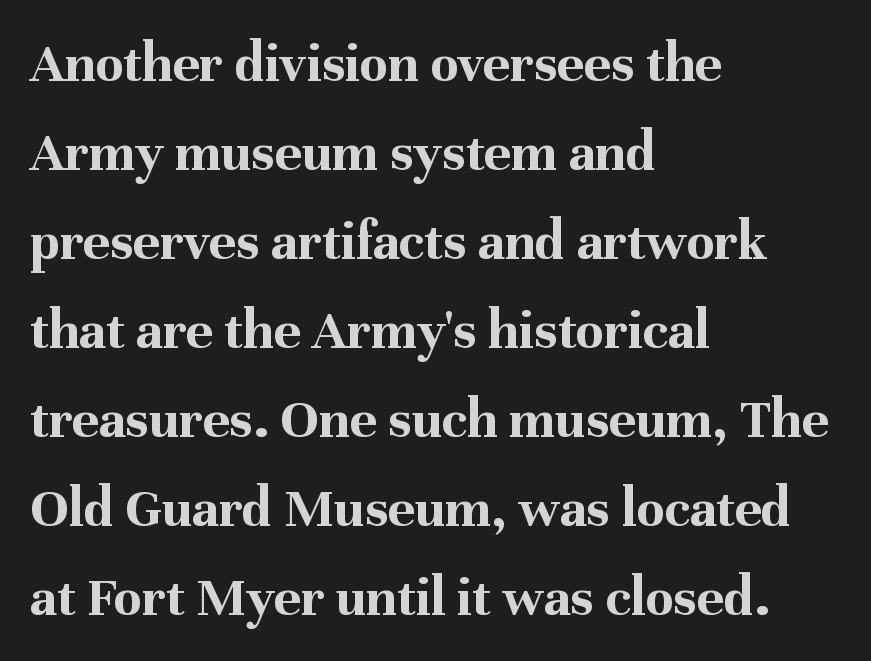
The image shows 57 px bold serif type, upright; set left-aligned, normal line spacing (1.56x), normal letter spacing, not underlined; medium stroke contrast and a medium x-height.
